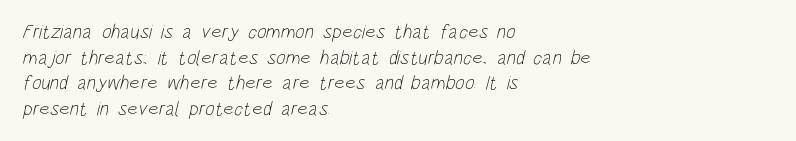
Heaviness? Minimal to ordinary, like unemphasized prose. Each line starts at the same left margin while the right side varies. Plain, unruled lines of type. This sample keeps an unexceptional amount of space between lines. Nobody touched the tracking dial on this one.
